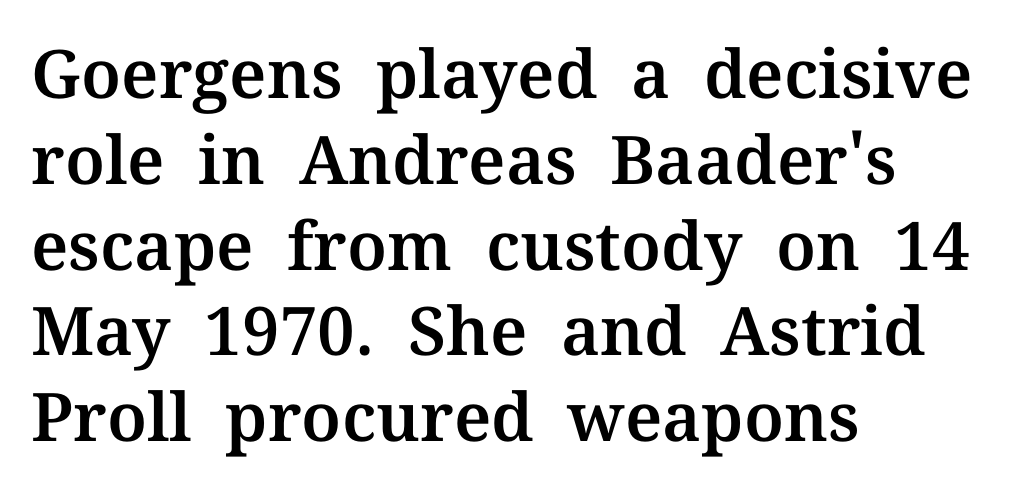
Q: Is the text italic (slanted)? A: No, it is upright.
Q: Is the typeface a serif or a sans-serif typeface? A: Serif.
Q: Is the text underlined? A: No.
Q: How is the paragraph aligned? A: Left-aligned.
Q: Is the spacing between letters normal or unusually wide? A: Normal.
Q: Is the spacing between lines tight, normal or loose? A: Normal.
Q: Width (condensed, normal, or wide)? A: Normal.
Q: Stroke contrast? A: Medium.
Q: x-height? A: Medium.
Q: Monospaced? A: No.
